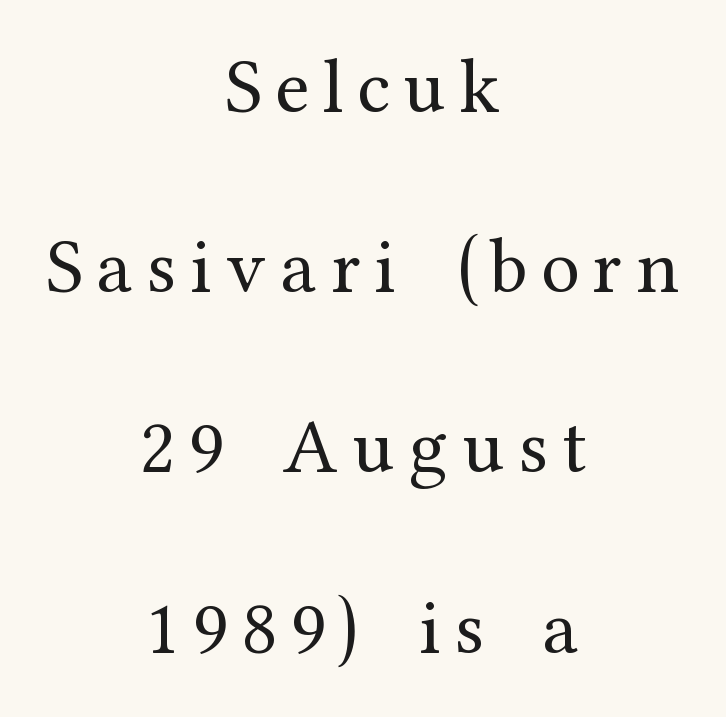
Check under the words: just untouched page. Line starts and ends both wander, symmetrically. Line spacing here is loose. Stems and bowls with no extra thickness — not bold. The letters carry serifs — small finishing strokes at the ends of their stems. You could not count columns in this text — the font is proportionally spaced.
